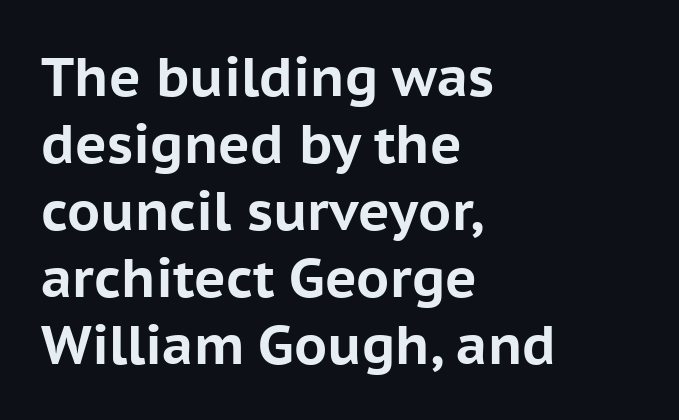
Q: Is the text bold? A: Yes.
Q: Is the text italic (slanted)? A: No, it is upright.
Q: Is the typeface a serif or a sans-serif typeface? A: Sans-serif.
Q: Is the text underlined? A: No.
Q: How is the paragraph aligned? A: Left-aligned.
Q: Is the spacing between letters normal or unusually wide? A: Normal.
Q: Width (condensed, normal, or wide)? A: Normal.
Q: Stroke contrast? A: Low.
Q: x-height? A: Medium.
Q: Monospaced? A: No.
